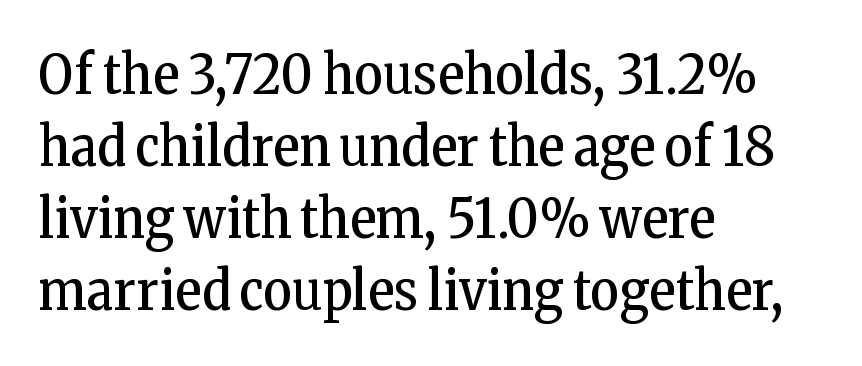
Q: Is the text bold? A: No.
Q: Is the text italic (slanted)? A: No, it is upright.
Q: Is the typeface a serif or a sans-serif typeface? A: Serif.
Q: Is the text underlined? A: No.
Q: How is the paragraph aligned? A: Left-aligned.
Q: Is the spacing between letters normal or unusually wide? A: Normal.
Q: Is the spacing between lines tight, normal or loose? A: Normal.
Q: Width (condensed, normal, or wide)? A: Condensed.
Q: Stroke contrast? A: Low.
Q: x-height? A: Medium.
Q: Monospaced? A: No.
